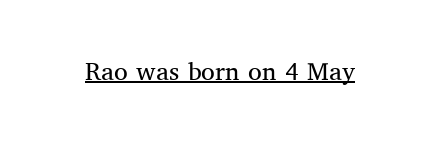
Q: Is the text bold? A: No.
Q: Is the text italic (slanted)? A: No, it is upright.
Q: Is the text underlined? A: Yes.
Q: Is the spacing between letters normal or unusually wide? A: Normal.
